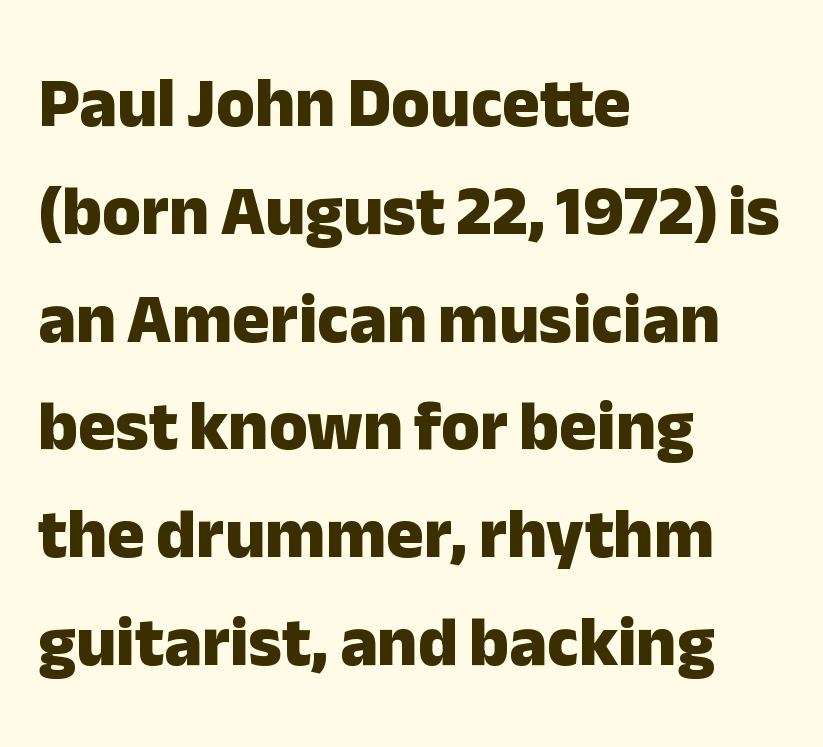
Q: Is the text bold? A: Yes.
Q: Is the text italic (slanted)? A: No, it is upright.
Q: Is the typeface a serif or a sans-serif typeface? A: Sans-serif.
Q: Is the text underlined? A: No.
Q: How is the paragraph aligned? A: Left-aligned.
Q: Is the spacing between letters normal or unusually wide? A: Normal.
Q: Is the spacing between lines tight, normal or loose? A: Normal.
Q: Width (condensed, normal, or wide)? A: Normal.
Q: Stroke contrast? A: Low.
Q: x-height? A: Medium.
Q: Monospaced? A: No.
